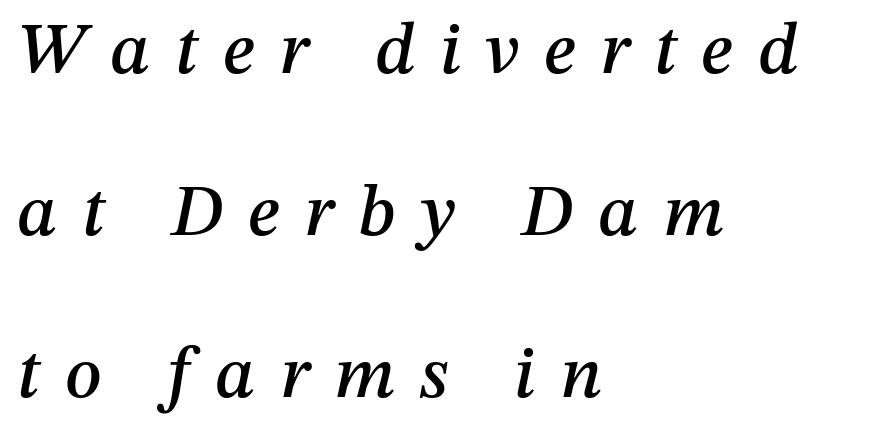
The image shows 73 px text type, italic (leaning right); set left-aligned, loose line spacing (2.22x), unusually wide letter spacing (+0.34 em), not underlined; medium stroke contrast and a medium x-height.
